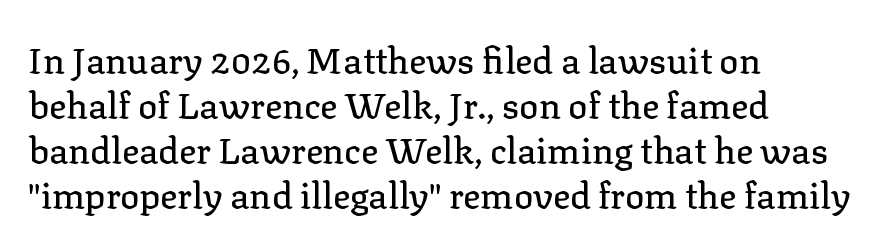
Q: Is the text italic (slanted)? A: No, it is upright.
Q: Is the typeface a serif or a sans-serif typeface? A: Serif.
Q: Is the text underlined? A: No.
Q: How is the paragraph aligned? A: Left-aligned.
Q: Is the spacing between letters normal or unusually wide? A: Normal.
Q: Is the spacing between lines tight, normal or loose? A: Normal.
Q: Width (condensed, normal, or wide)? A: Normal.
Q: Stroke contrast? A: Low.
Q: x-height? A: Medium.
Q: Monospaced? A: No.
